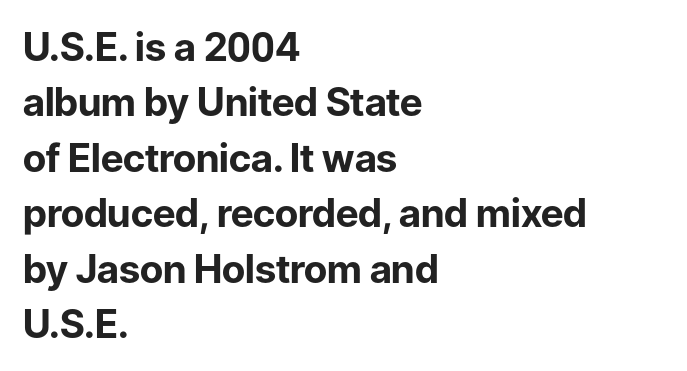
The image shows 39 px bold sans-serif type, upright; set left-aligned, normal line spacing (1.42x), normal letter spacing, not underlined; low stroke contrast and a medium x-height.
